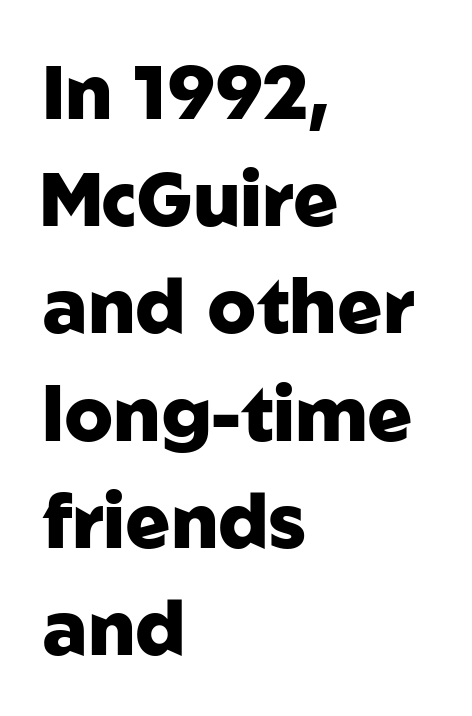
The image shows 75 px heavy sans-serif type, upright; set left-aligned, normal line spacing (1.43x), normal letter spacing, not underlined; low stroke contrast and a medium x-height.
